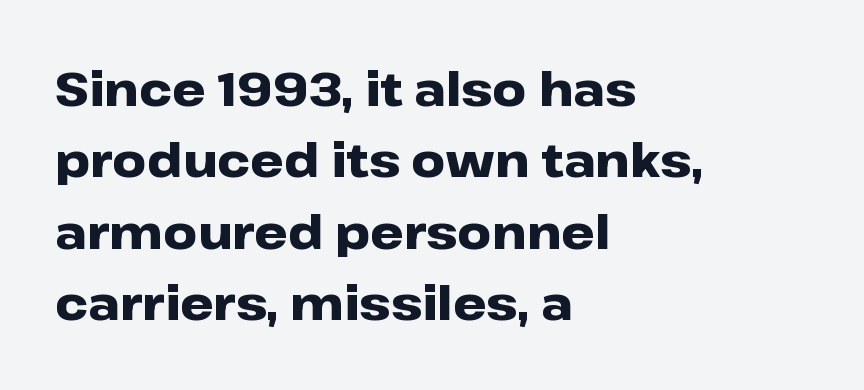
Q: Is the text bold? A: Yes.
Q: Is the text italic (slanted)? A: No, it is upright.
Q: Is the typeface a serif or a sans-serif typeface? A: Sans-serif.
Q: Is the text underlined? A: No.
Q: How is the paragraph aligned? A: Left-aligned.
Q: Is the spacing between letters normal or unusually wide? A: Normal.
Q: Is the spacing between lines tight, normal or loose? A: Normal.
Q: Width (condensed, normal, or wide)? A: Wide.
Q: Stroke contrast? A: Low.
Q: x-height? A: Medium.
Q: Monospaced? A: No.
